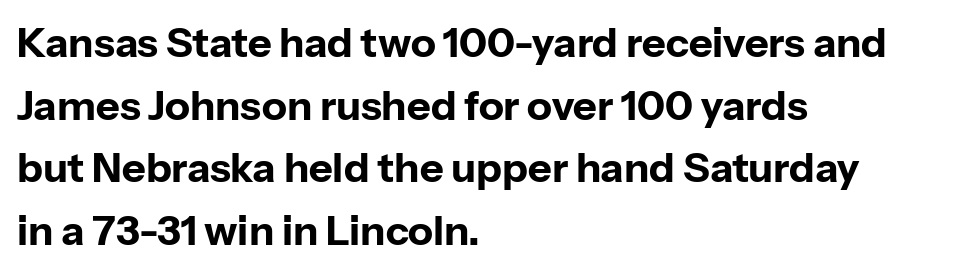
The image shows 41 px bold sans-serif type, upright; set left-aligned, normal line spacing (1.53x), normal letter spacing, not underlined; low stroke contrast and a medium x-height.
